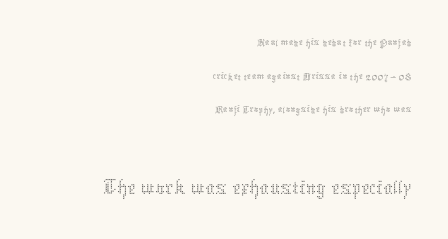
The image shows 48 px thin type, upright; set right-aligned, normal line spacing (1.4x), normal letter spacing, not underlined; the second (bottom) block is 2.0x larger; medium stroke contrast and a medium x-height.
